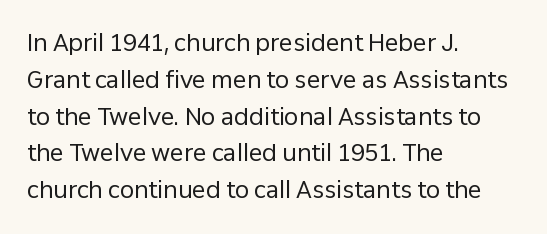
The rendering uses a moderate line-height, typical for paragraphs. The cut favours lightness, reaching ordinary text weight at its darkest. This is roman type, the default non-slanted kind. A student would call this left alignment; a typographer would say flush left, rag right. Honestly, there is no underline to notice here at all. The letterforms sit shoulder to shoulder at normal distance.
